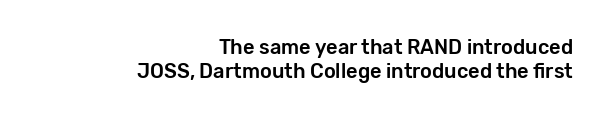
Q: Is the text italic (slanted)? A: No, it is upright.
Q: Is the text underlined? A: No.
Q: How is the paragraph aligned? A: Right-aligned.
Q: Is the spacing between letters normal or unusually wide? A: Normal.
